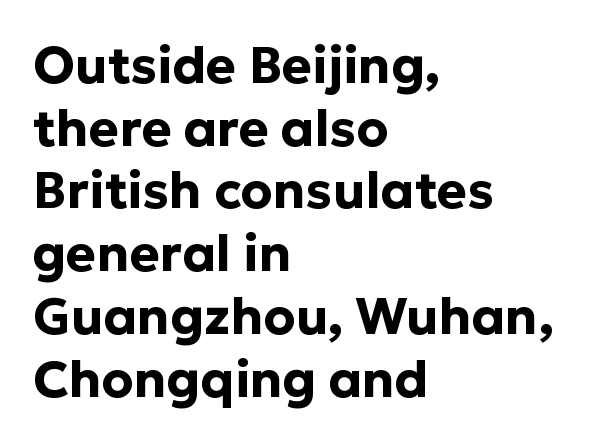
The image shows 51 px bold sans-serif type, upright; set left-aligned, line spacing 1.23x, normal letter spacing, not underlined; low stroke contrast and a medium x-height.
